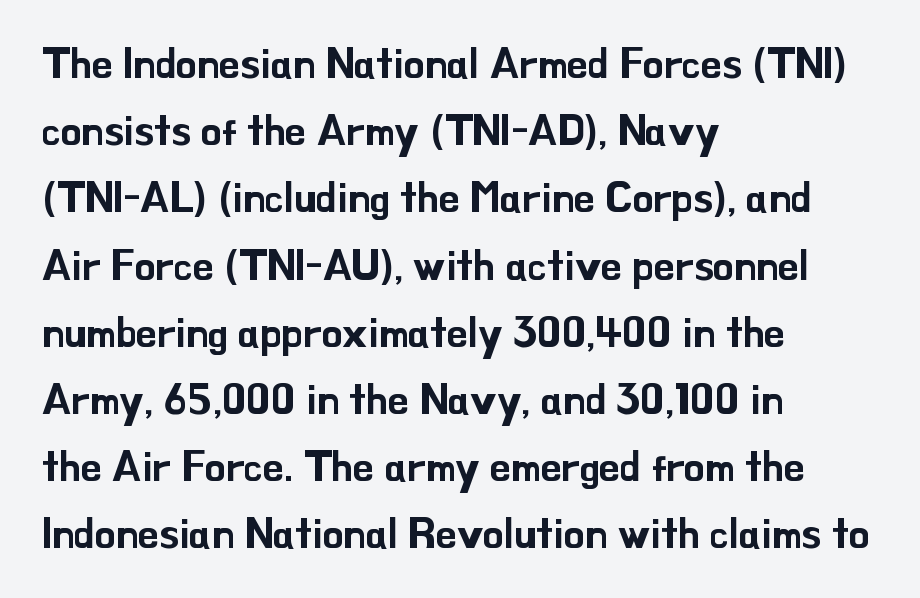
The image shows 42 px sans-serif type, upright; set left-aligned, normal line spacing (1.6x), normal letter spacing, not underlined; low stroke contrast and a small x-height.
